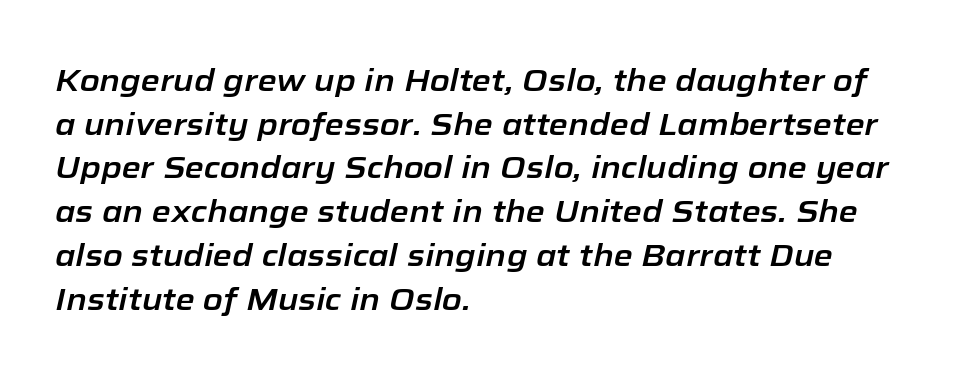
Q: Is the text italic (slanted)? A: Yes, it leans right by about 12 degrees.
Q: Is the text underlined? A: No.
Q: How is the paragraph aligned? A: Left-aligned.
Q: Is the spacing between letters normal or unusually wide? A: Normal.
Q: Is the spacing between lines tight, normal or loose? A: Normal.
Q: Width (condensed, normal, or wide)? A: Normal.
Q: Stroke contrast? A: Low.
Q: x-height? A: Medium.
Q: Monospaced? A: No.
